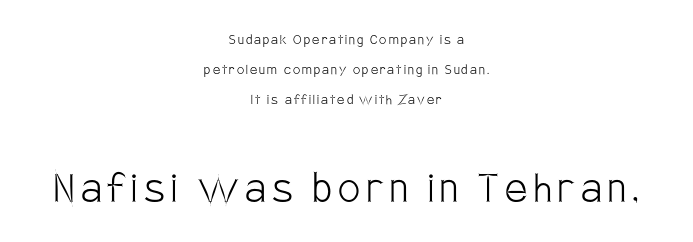
Quick note: not italic, upright. Anything drawn beneath the words? Only blank space. Summary of weight: not heavy and not bold. The typeface chosen for these lines omits serifs.
